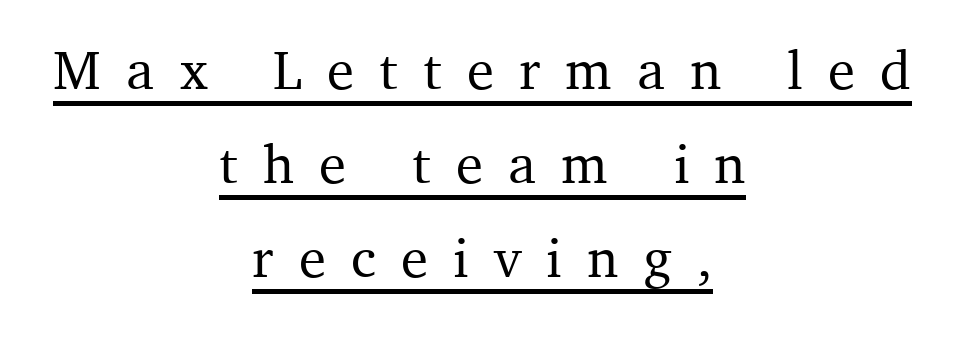
{"serif": "yes", "italic": "no", "width": "normal", "stroke_contrast": "medium", "x_height": "medium", "monospaced": "no", "underline": "yes", "align": "center", "line_spacing_ratio": 1.71, "letter_spacing": "wide", "letter_spacing_em": 0.46, "glyph_px": 55}
